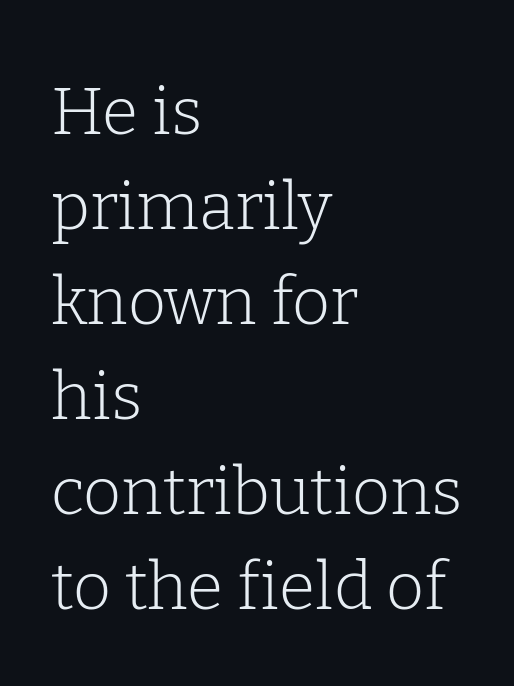
Q: Is the text bold? A: No.
Q: Is the text italic (slanted)? A: No, it is upright.
Q: Is the typeface a serif or a sans-serif typeface? A: Serif.
Q: Is the text underlined? A: No.
Q: How is the paragraph aligned? A: Left-aligned.
Q: Is the spacing between letters normal or unusually wide? A: Normal.
Q: Is the spacing between lines tight, normal or loose? A: Normal.
Q: Width (condensed, normal, or wide)? A: Normal.
Q: Stroke contrast? A: Low.
Q: x-height? A: Medium.
Q: Monospaced? A: No.
